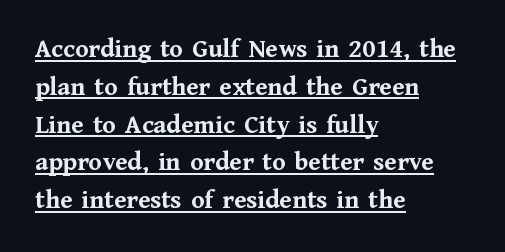
Does the leading feel generous? No, just average. These words are printed bold, with thick strokes throughout. The string is rendered with underlining switched on. In CSS terms this would be text-align: left.
